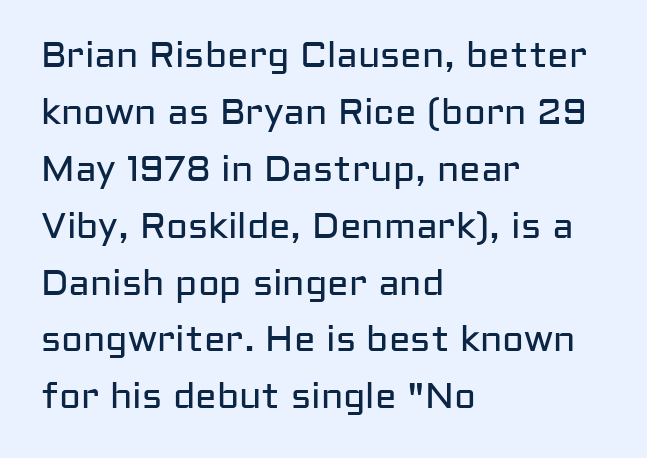
Q: Is the text bold? A: No.
Q: Is the text italic (slanted)? A: No, it is upright.
Q: Is the typeface a serif or a sans-serif typeface? A: Sans-serif.
Q: Is the text underlined? A: No.
Q: How is the paragraph aligned? A: Left-aligned.
Q: Is the spacing between letters normal or unusually wide? A: Normal.
Q: Is the spacing between lines tight, normal or loose? A: Normal.
Q: Width (condensed, normal, or wide)? A: Normal.
Q: Stroke contrast? A: Low.
Q: x-height? A: Medium.
Q: Monospaced? A: No.
